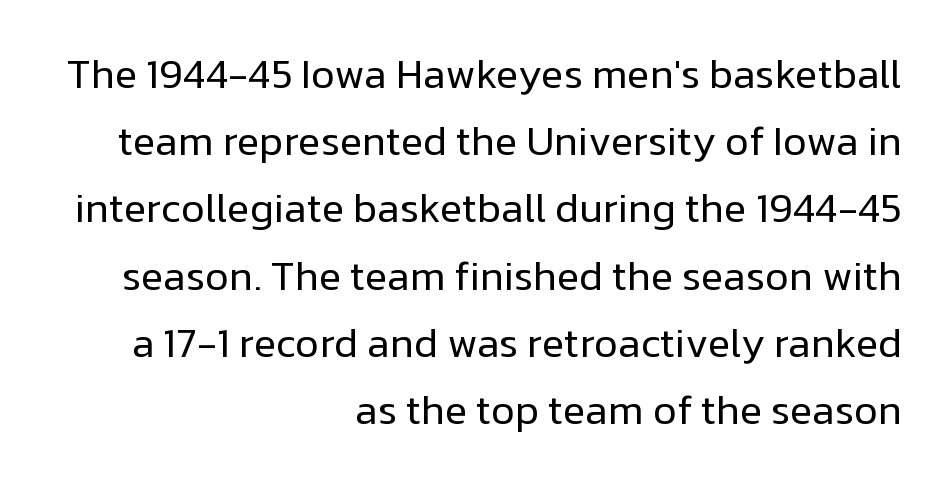
Q: Is the text bold? A: No.
Q: Is the text italic (slanted)? A: No, it is upright.
Q: Is the typeface a serif or a sans-serif typeface? A: Sans-serif.
Q: Is the text underlined? A: No.
Q: How is the paragraph aligned? A: Right-aligned.
Q: Is the spacing between letters normal or unusually wide? A: Normal.
Q: Is the spacing between lines tight, normal or loose? A: Normal.
Q: Width (condensed, normal, or wide)? A: Normal.
Q: Stroke contrast? A: Low.
Q: x-height? A: Medium.
Q: Monospaced? A: No.
